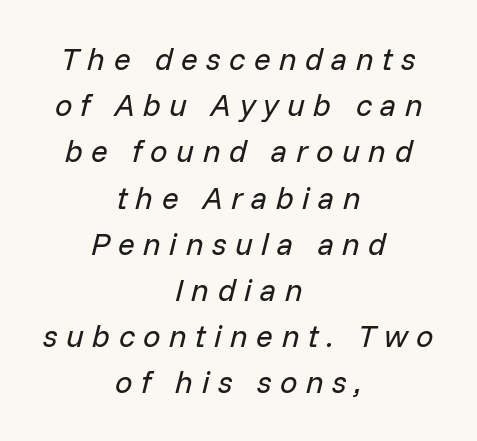
The image shows 31 px regular-weight type, italic (leaning right); set centered, normal line spacing (1.49x), unusually wide letter spacing (+0.27 em), not underlined; low stroke contrast and a medium x-height.
